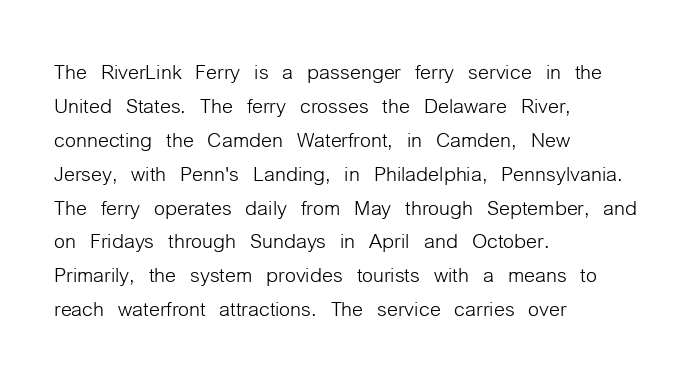
{"serif": "no", "italic": "no", "bold": "no", "weight": "light", "width": "condensed", "stroke_contrast": "low", "x_height": "medium", "monospaced": "no", "underline": "no", "align": "left", "line_spacing_ratio": 1.21, "letter_spacing": "normal", "letter_spacing_em": 0.0, "glyph_px": 28}
